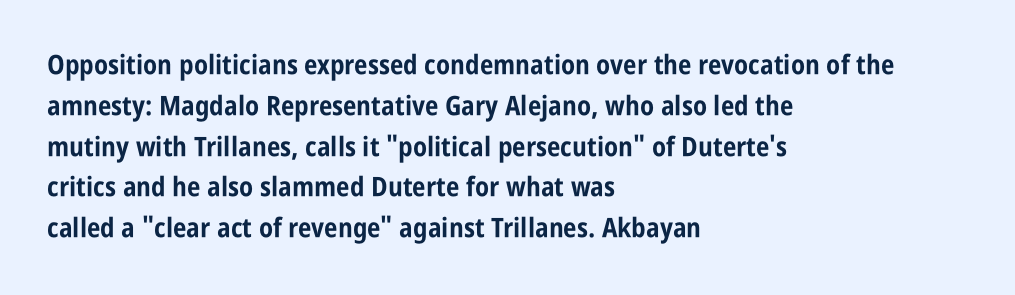
{"italic": "no", "bold": "yes", "underline": "no", "align": "left", "line_spacing": "normal", "line_spacing_ratio": 1.51, "letter_spacing": "normal", "letter_spacing_em": 0.0, "glyph_px": 27}
